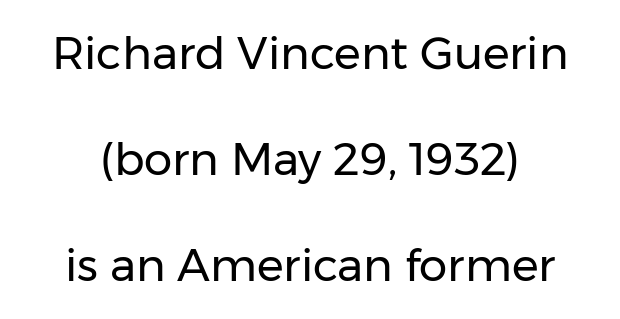
{"serif": "no", "italic": "no", "bold": "no", "weight": "regular", "width": "normal", "stroke_contrast": "low", "x_height": "medium", "monospaced": "no", "underline": "no", "line_spacing": "loose", "line_spacing_ratio": 2.36, "letter_spacing": "normal", "letter_spacing_em": 0.0, "glyph_px": 45}
